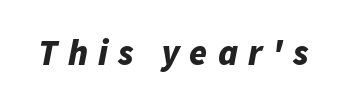
Just letters on the line, the space beneath them empty. Look at the tracking — it's clearly loosened, letters drifting apart. Proportional: the letters do not fall into vertical columns. Does the lettering tilt? It does — this is italic.
